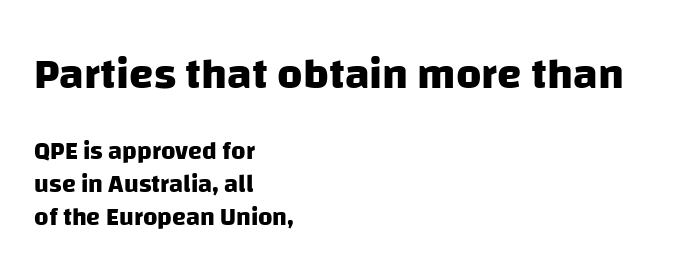
The image shows 44 px heavy sans-serif type; set left-aligned, normal line spacing (1.33x), normal letter spacing, not underlined; the first (top) block is 1.76x larger; low stroke contrast and a large x-height.
